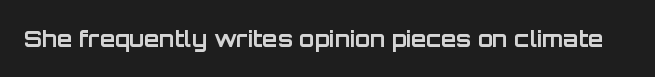
The image shows 22 px bold type, upright; set normal letter spacing, not underlined.
